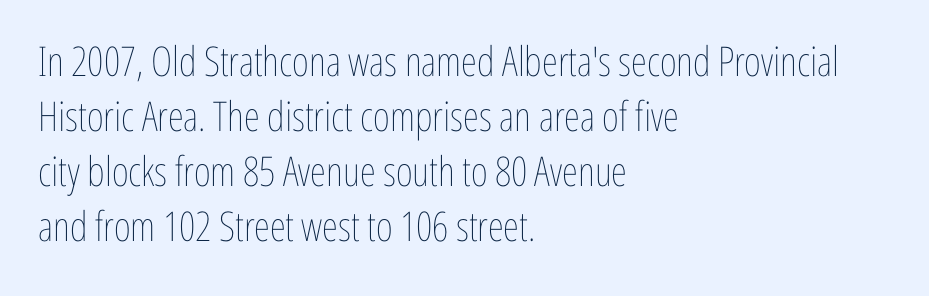
The image shows 41 px thin, condensed type, upright; set left-aligned, normal line spacing (1.34x), normal letter spacing, not underlined; low stroke contrast and a medium x-height.
